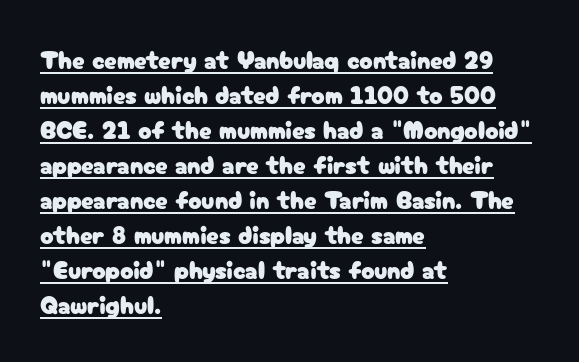
The image shows 25 px text type, upright; set left-aligned, normal line spacing (1.4x), normal letter spacing, underlined.
